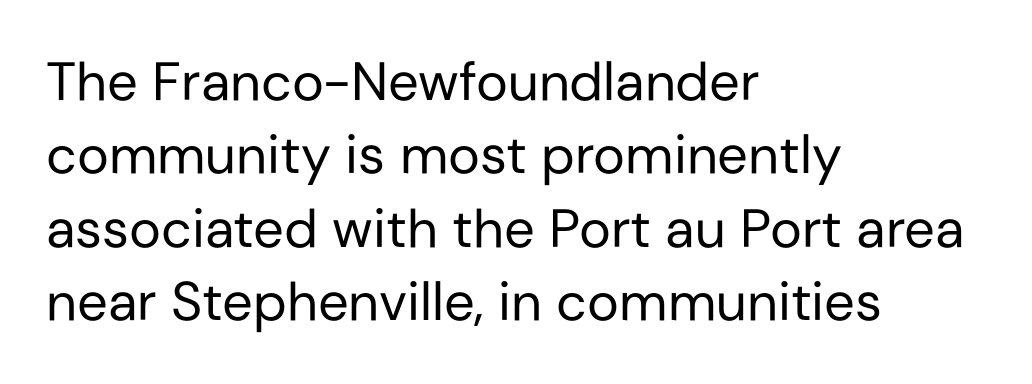
{"serif": "no", "italic": "no", "bold": "no", "weight": "regular", "width": "normal", "stroke_contrast": "low", "x_height": "medium", "monospaced": "no", "underline": "no", "align": "left", "line_spacing": "normal", "line_spacing_ratio": 1.36, "letter_spacing": "normal", "letter_spacing_em": 0.0, "glyph_px": 54}
